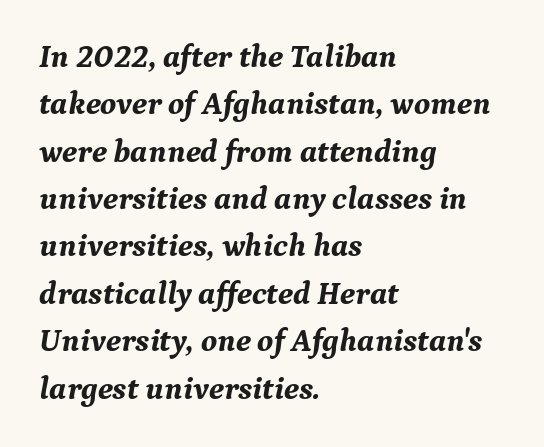
Q: Is the text bold? A: Yes.
Q: Is the text italic (slanted)? A: Yes, it leans right by about 9 degrees.
Q: Is the typeface a serif or a sans-serif typeface? A: Serif.
Q: Is the text underlined? A: No.
Q: How is the paragraph aligned? A: Left-aligned.
Q: Is the spacing between letters normal or unusually wide? A: Normal.
Q: Is the spacing between lines tight, normal or loose? A: Normal.
Q: Width (condensed, normal, or wide)? A: Normal.
Q: Stroke contrast? A: Medium.
Q: x-height? A: Medium.
Q: Monospaced? A: No.
